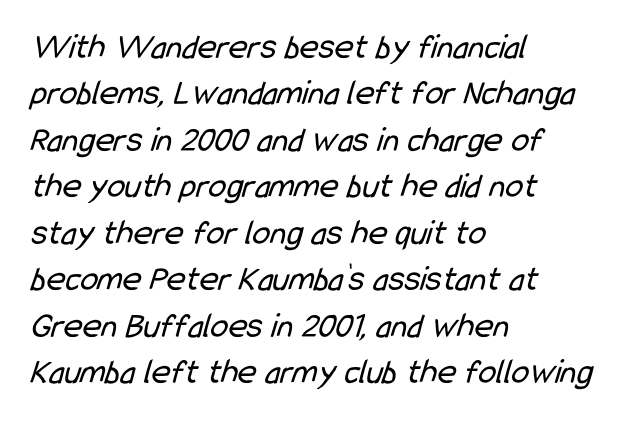
The image shows 36 px regular-weight, condensed sans-serif type; set left-aligned, normal line spacing (1.29x), normal letter spacing, not underlined; low stroke contrast and a medium x-height.
